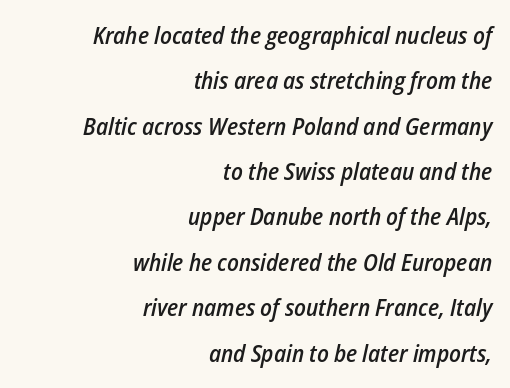
Q: Is the text bold? A: Semi-bold.
Q: Is the text italic (slanted)? A: Yes, it leans right by about 12 degrees.
Q: Is the text underlined? A: No.
Q: How is the paragraph aligned? A: Right-aligned.
Q: Is the spacing between letters normal or unusually wide? A: Normal.
